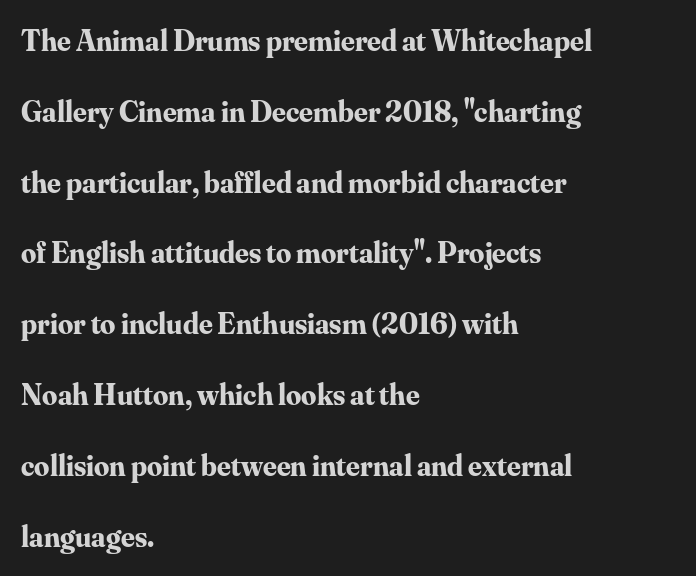
Q: Is the text bold? A: Yes.
Q: Is the text italic (slanted)? A: No, it is upright.
Q: Is the typeface a serif or a sans-serif typeface? A: Serif.
Q: Is the text underlined? A: No.
Q: How is the paragraph aligned? A: Left-aligned.
Q: Is the spacing between letters normal or unusually wide? A: Normal.
Q: Is the spacing between lines tight, normal or loose? A: Loose.
Q: Width (condensed, normal, or wide)? A: Normal.
Q: Stroke contrast? A: Medium.
Q: x-height? A: Small.
Q: Monospaced? A: No.
